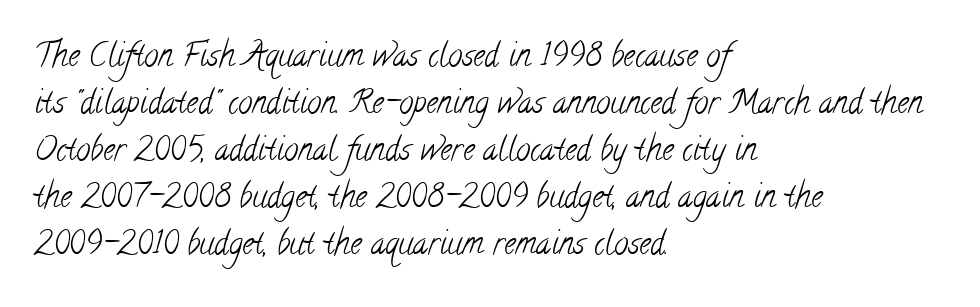
Lines of text with bare space underneath. Horizontally, the lines are justified to the leading edge only. Leading matches the norm, producing a regular column. The horizontal fit of the characters is conventional and even. The letters look calm and open, with moderate or lighter stems.
